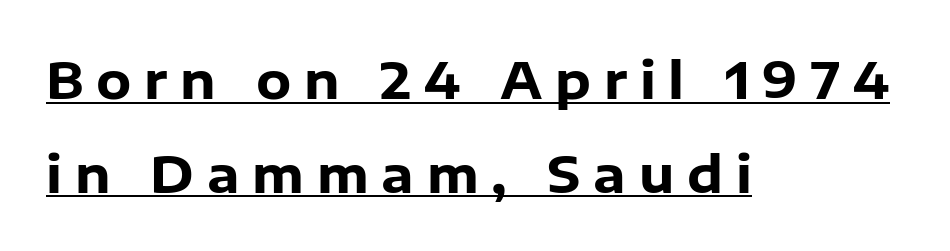
Q: Is the text bold? A: Yes.
Q: Is the text italic (slanted)? A: No, it is upright.
Q: Is the typeface a serif or a sans-serif typeface? A: Sans-serif.
Q: Is the text underlined? A: Yes.
Q: How is the paragraph aligned? A: Left-aligned.
Q: Is the spacing between letters normal or unusually wide? A: Unusually wide.
Q: Width (condensed, normal, or wide)? A: Normal.
Q: Stroke contrast? A: Low.
Q: x-height? A: Medium.
Q: Monospaced? A: No.
